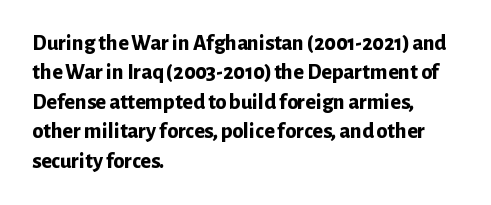
The image shows 22 px bold type, upright; set left-aligned, normal line spacing (1.34x), normal letter spacing, not underlined.
